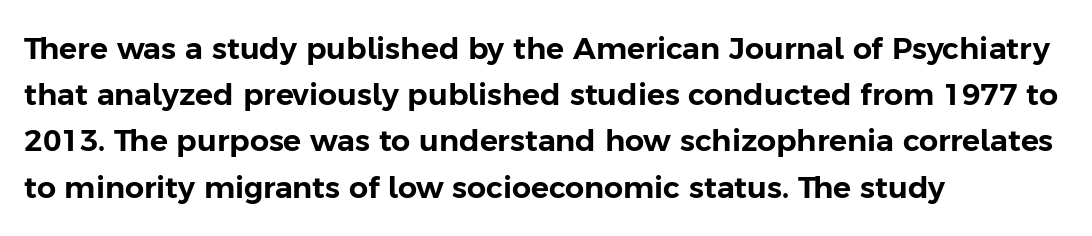
{"serif": "no", "italic": "no", "width": "normal", "stroke_contrast": "low", "x_height": "medium", "monospaced": "no", "underline": "no", "align": "left", "line_spacing": "normal", "line_spacing_ratio": 1.54, "letter_spacing": "normal", "letter_spacing_em": 0.0, "glyph_px": 30}
